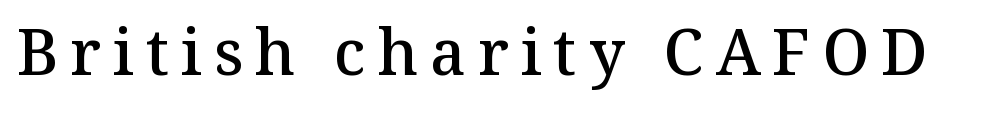
Q: Is the text bold? A: Semi-bold.
Q: Is the text italic (slanted)? A: No, it is upright.
Q: Is the typeface a serif or a sans-serif typeface? A: Serif.
Q: Is the text underlined? A: No.
Q: Width (condensed, normal, or wide)? A: Normal.
Q: Stroke contrast? A: Medium.
Q: x-height? A: Medium.
Q: Monospaced? A: No.
